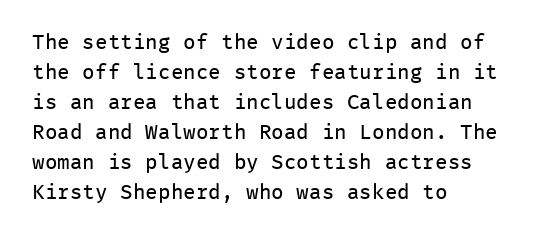
{"italic": "no", "bold": "no", "underline": "no", "align": "left", "line_spacing": "normal", "line_spacing_ratio": 1.43, "letter_spacing": "normal", "letter_spacing_em": 0.0, "glyph_px": 21}
